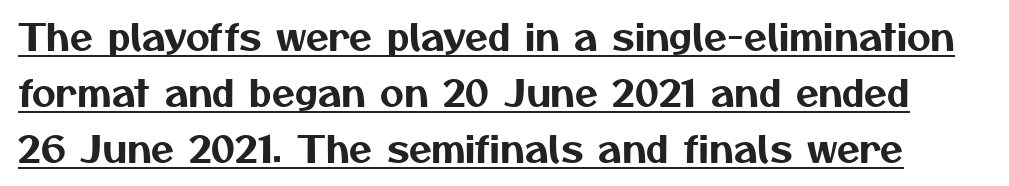
The image shows 37 px sans-serif type; set normal line spacing (1.51x), normal letter spacing, underlined; medium stroke contrast and a medium x-height.
